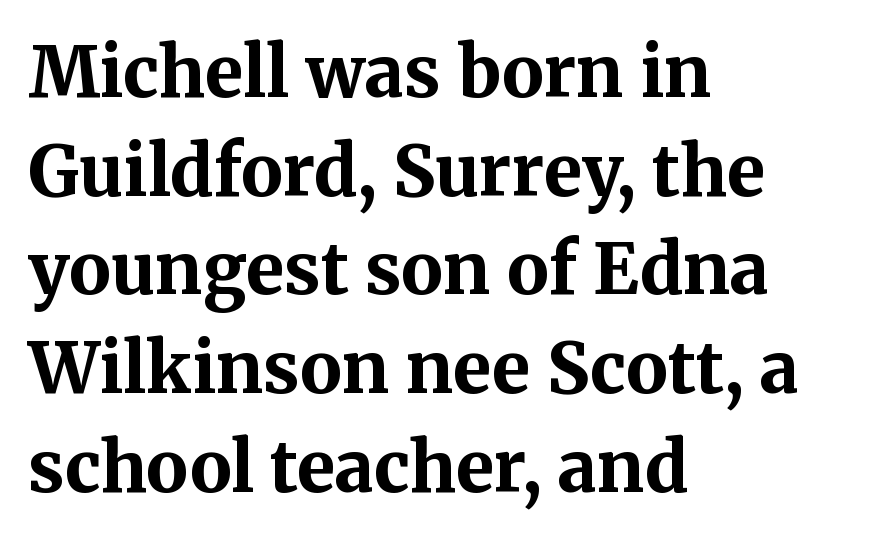
Caption: multi-line text, flush left, ragged right. Regular leading. Are there feet on the stems? There are — it's a serif. Italic: no, the glyphs are upright roman. Caption: bold face, heavy strokes.
